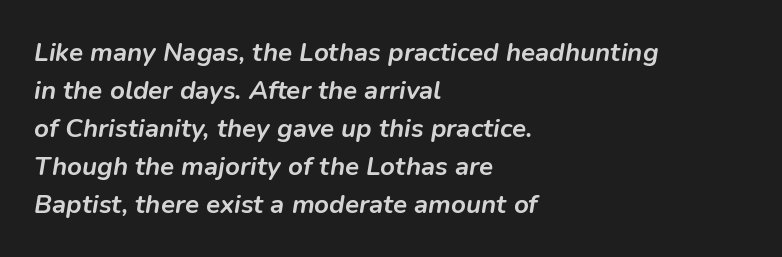
Q: Is the text bold? A: Yes.
Q: Is the text italic (slanted)? A: Yes, it leans right by about 9 degrees.
Q: Is the text underlined? A: No.
Q: How is the paragraph aligned? A: Left-aligned.
Q: Is the spacing between letters normal or unusually wide? A: Normal.
Q: Is the spacing between lines tight, normal or loose? A: Normal.
